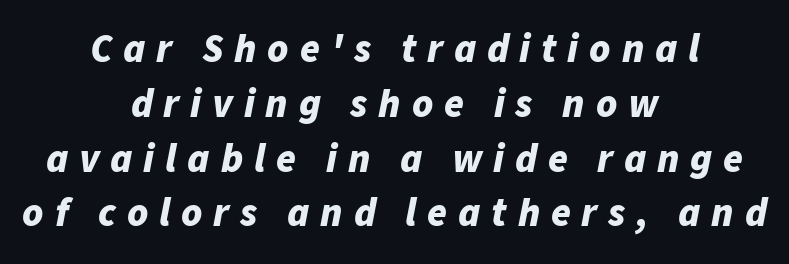
Style check: oblique. Clear beneath every line of the passage. Between one letter and the next there's a generous, obvious gap. In terms of leading, this rendering sits right in the middle.
